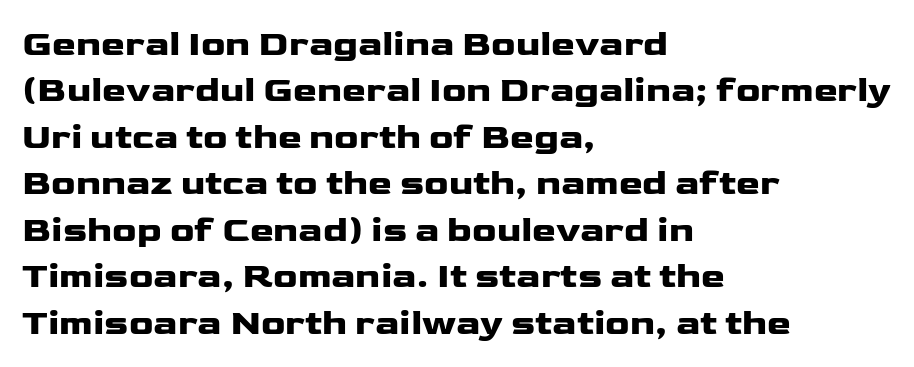
{"serif": "no", "italic": "no", "bold": "yes", "weight": "heavy", "width": "wide", "stroke_contrast": "low", "x_height": "medium", "monospaced": "no", "underline": "no", "align": "left", "line_spacing": "normal", "line_spacing_ratio": 1.29, "letter_spacing": "normal", "letter_spacing_em": 0.0, "glyph_px": 36}
